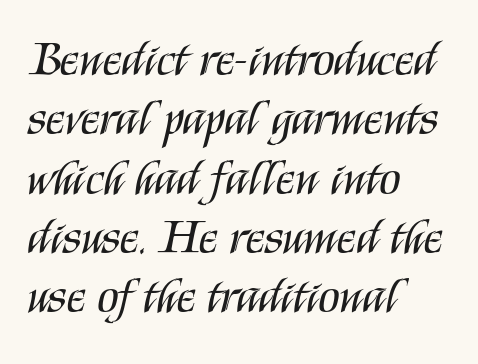
The image shows 49 px regular-weight, condensed sans-serif type; set left-aligned, line spacing 1.21x, normal letter spacing, not underlined; medium stroke contrast and a large x-height.
